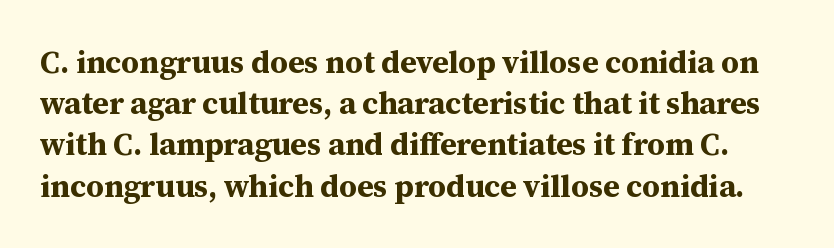
Tracking here is standard; glyphs follow each other at the usual distance. Do the characters align in a grid? No, the font is proportional. The typesetting leans heavy: a genuine bold. A typesetter would label this face a serif. The font's upright variant was chosen for this text.
